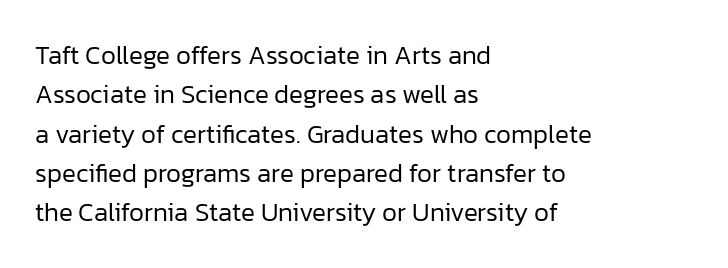
The image shows 26 px text type, upright; set left-aligned, normal line spacing (1.51x), normal letter spacing, not underlined.
